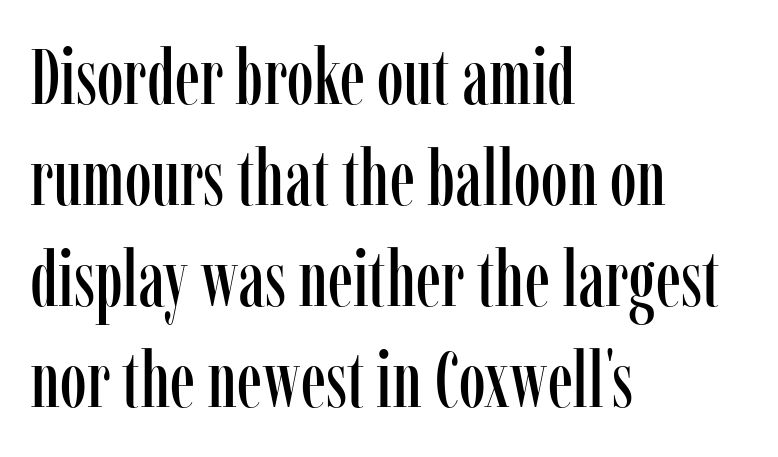
{"serif": "yes", "italic": "no", "width": "condensed", "stroke_contrast": "low", "x_height": "medium", "monospaced": "no", "underline": "no", "align": "left", "line_spacing": "normal", "line_spacing_ratio": 1.31, "letter_spacing": "normal", "letter_spacing_em": 0.0, "glyph_px": 77}
